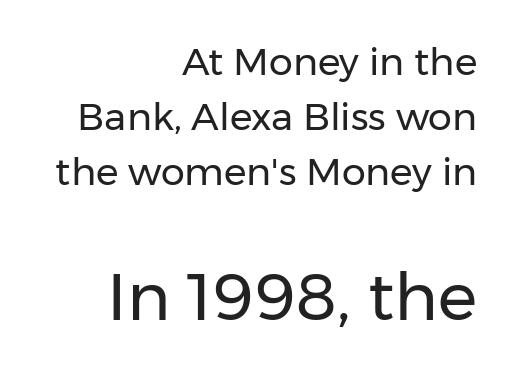
{"serif": "no", "italic": "no", "bold": "no", "weight": "regular", "width": "normal", "stroke_contrast": "low", "x_height": "medium", "monospaced": "no", "underline": "no", "align": "right", "line_spacing": "normal", "line_spacing_ratio": 1.45, "letter_spacing": "normal", "letter_spacing_em": 0.0, "larger_block": "second", "size_ratio": 1.74, "glyph_px": 66}
